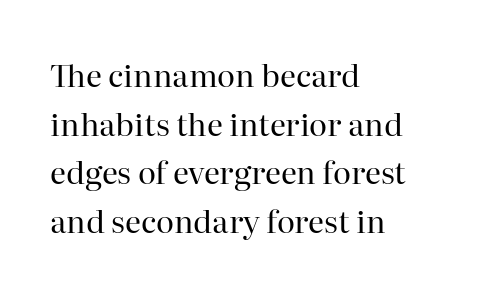
Is the letter spacing exaggerated? No — it looks like the ordinary default. This block has exactly the height ordinary leading produces. The specimen omits any rule beneath the text block's lines. Vertical strokes here are truly vertical. Heft: none added — not bold. Spacing verdict: proportional, widths tailored to each character.
